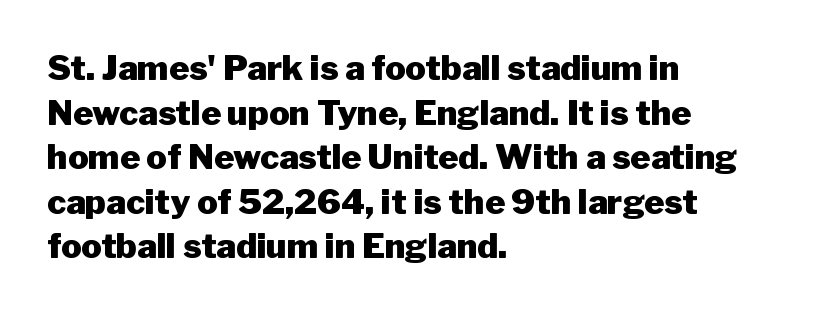
{"serif": "no", "italic": "no", "bold": "yes", "weight": "heavy", "width": "normal", "stroke_contrast": "low", "x_height": "medium", "monospaced": "no", "underline": "no", "align": "left", "line_spacing": "normal", "line_spacing_ratio": 1.31, "letter_spacing": "normal", "letter_spacing_em": 0.0, "glyph_px": 34}
